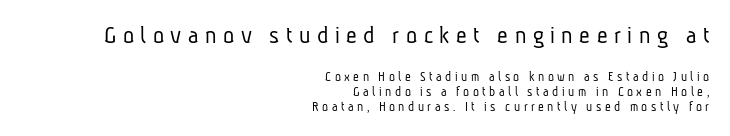
{"bold": "no", "underline": "no", "align": "right", "line_spacing": "tight", "line_spacing_ratio": 1.06, "letter_spacing": "wide", "letter_spacing_em": 0.25, "larger_block": "first", "size_ratio": 1.86, "glyph_px": 26}
